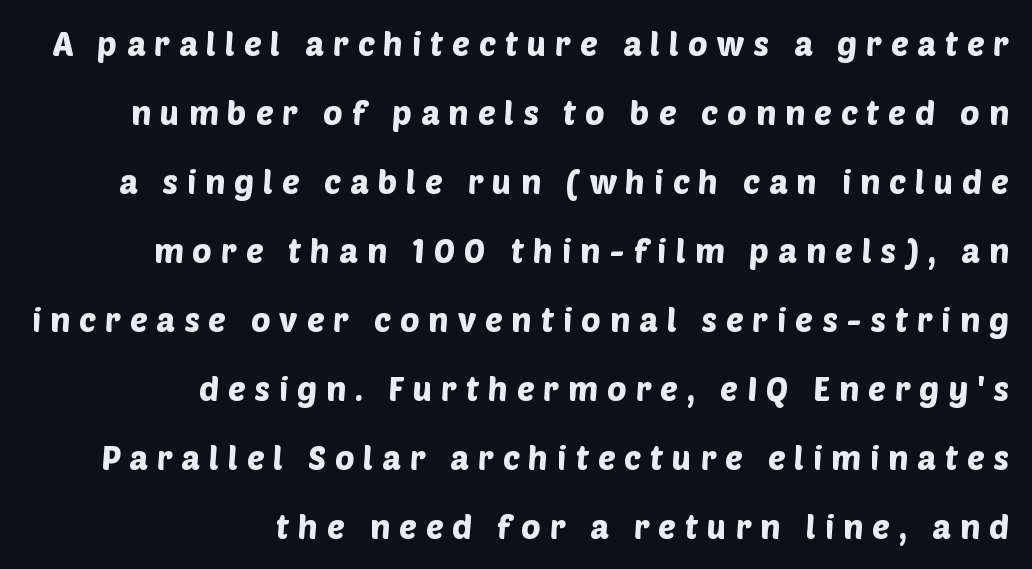
The image shows 33 px sans-serif type; set right-aligned, loose line spacing (2.09x), unusually wide letter spacing (+0.27 em), not underlined; low stroke contrast and a large x-height.
